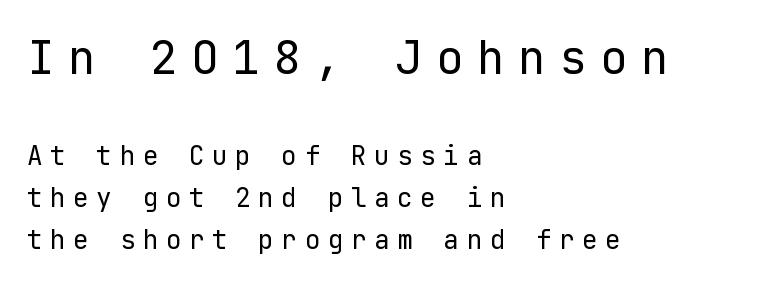
The image shows 46 px regular-weight sans-serif type, upright; set left-aligned, normal line spacing (1.61x), unusually wide letter spacing (+0.29 em), not underlined; the first (top) block is 1.77x larger; low stroke contrast and a medium x-height.
